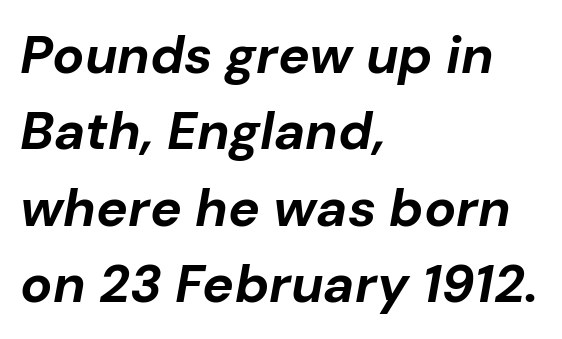
Q: Is the text bold? A: Yes.
Q: Is the text italic (slanted)? A: Yes, it leans right by about 10 degrees.
Q: Is the text underlined? A: No.
Q: How is the paragraph aligned? A: Left-aligned.
Q: Is the spacing between letters normal or unusually wide? A: Normal.
Q: Is the spacing between lines tight, normal or loose? A: Normal.
Q: Width (condensed, normal, or wide)? A: Normal.
Q: Stroke contrast? A: Low.
Q: x-height? A: Medium.
Q: Monospaced? A: No.
